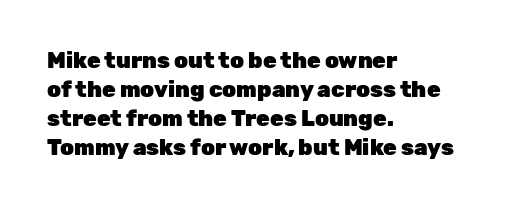
Q: Is the text bold? A: Yes.
Q: Is the text italic (slanted)? A: No, it is upright.
Q: Is the text underlined? A: No.
Q: How is the paragraph aligned? A: Left-aligned.
Q: Is the spacing between letters normal or unusually wide? A: Normal.
Q: Is the spacing between lines tight, normal or loose? A: Normal.
